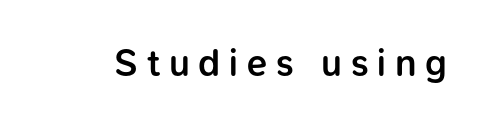
Clear beneath every line of the passage. Look at the bottom of the vertical strokes: they stop flat, with no serifs. The rendering inserts visible extra space after every character. A typesetter would call this proportional, since set widths differ per character. Typographic density is moderately raised because the face is semibold.
